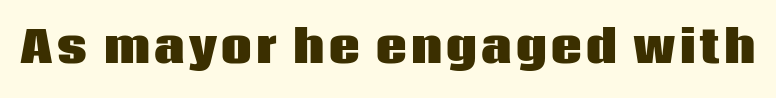
The image shows 43 px heavy sans-serif type, upright; set not underlined; low stroke contrast and a large x-height.
